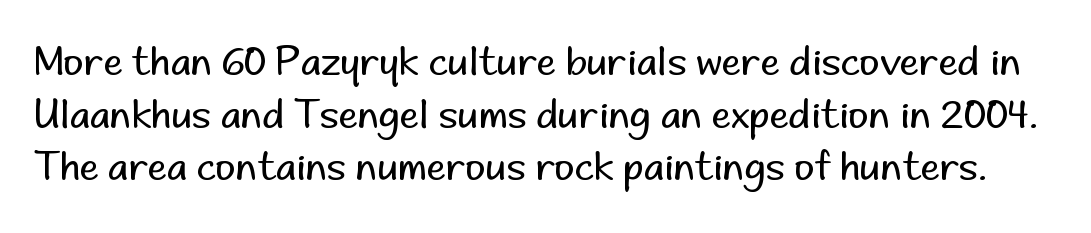
The image shows 39 px regular-weight sans-serif type, upright; set normal line spacing (1.35x), normal letter spacing, not underlined; low stroke contrast and a small x-height.
